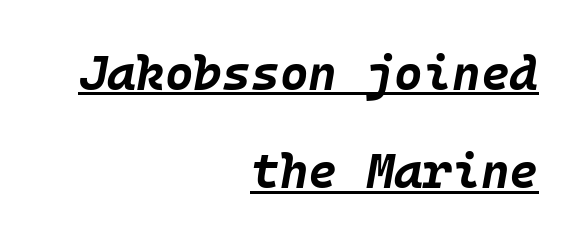
{"italic": "yes", "lean": "right", "slant_degrees": 10, "bold": "yes", "weight": "bold", "width": "normal", "stroke_contrast": "low", "x_height": "large", "underline": "yes", "align": "right", "line_spacing": "loose", "line_spacing_ratio": 2.01, "letter_spacing": "normal", "letter_spacing_em": 0.0, "glyph_px": 49}
